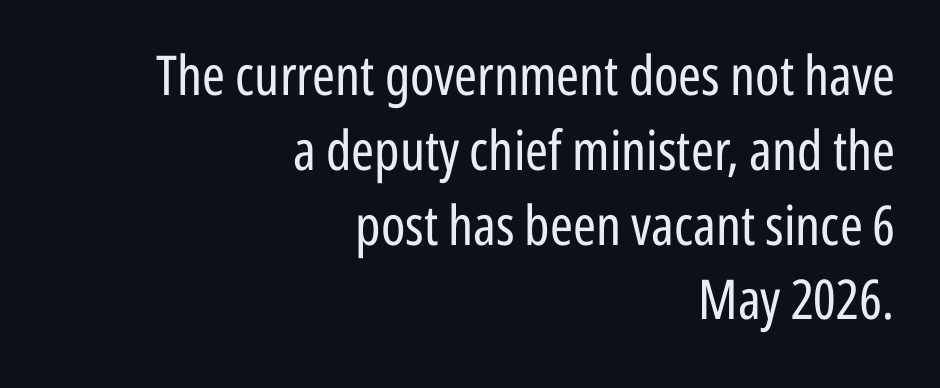
{"serif": "no", "italic": "no", "bold": "no", "weight": "regular", "width": "condensed", "stroke_contrast": "low", "x_height": "medium", "monospaced": "no", "underline": "no", "align": "right", "line_spacing": "normal", "line_spacing_ratio": 1.36, "letter_spacing": "normal", "letter_spacing_em": 0.0, "glyph_px": 55}
